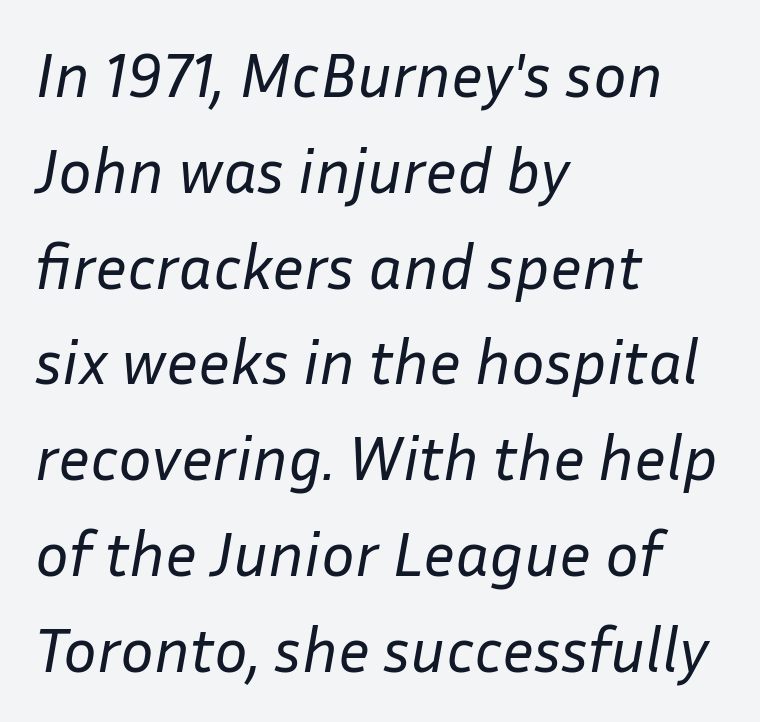
These lines were composed using italics. The typesetter chose a ragged-right arrangement here. Letter spacing: default. The space between consecutive lines is moderate.
